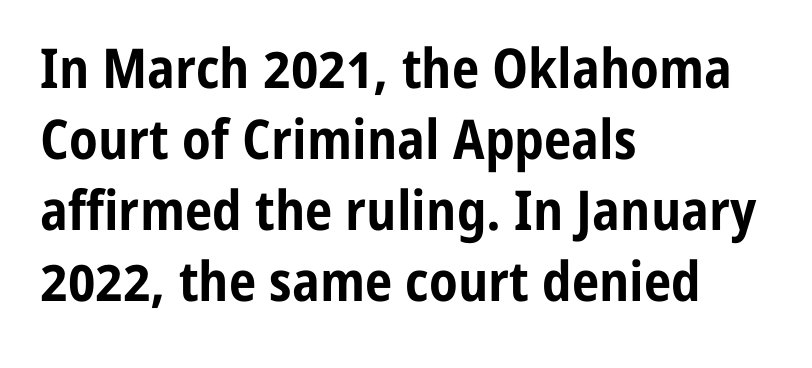
Character widths vary here, with narrow letters taking less room than wide ones. There is no visible air inserted between adjacent glyphs. As a designer I'd log this as weight 700, bold. The letters carry no serifs — their stems end cleanly without finishing strokes. The passage shown is not underscored anywhere. Caption: multi-line text, flush left, ragged right.
